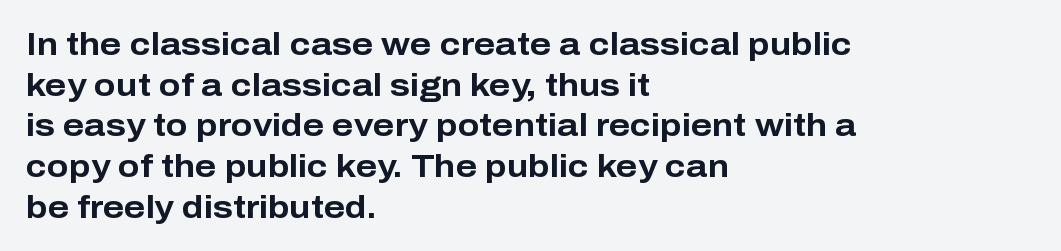
Q: Is the text bold? A: Yes.
Q: Is the text italic (slanted)? A: No, it is upright.
Q: Is the typeface a serif or a sans-serif typeface? A: Sans-serif.
Q: Is the text underlined? A: No.
Q: How is the paragraph aligned? A: Left-aligned.
Q: Is the spacing between letters normal or unusually wide? A: Normal.
Q: Is the spacing between lines tight, normal or loose? A: Normal.
Q: Width (condensed, normal, or wide)? A: Normal.
Q: Stroke contrast? A: Low.
Q: x-height? A: Medium.
Q: Monospaced? A: No.
